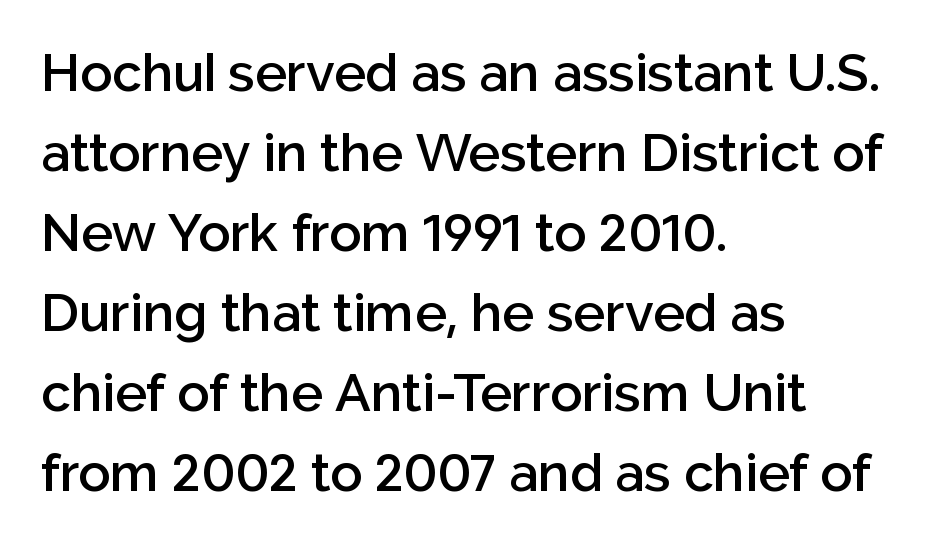
Q: Is the text bold? A: Semi-bold.
Q: Is the text italic (slanted)? A: No, it is upright.
Q: Is the typeface a serif or a sans-serif typeface? A: Sans-serif.
Q: Is the text underlined? A: No.
Q: How is the paragraph aligned? A: Left-aligned.
Q: Is the spacing between letters normal or unusually wide? A: Normal.
Q: Is the spacing between lines tight, normal or loose? A: Normal.
Q: Width (condensed, normal, or wide)? A: Normal.
Q: Stroke contrast? A: Low.
Q: x-height? A: Medium.
Q: Monospaced? A: No.
